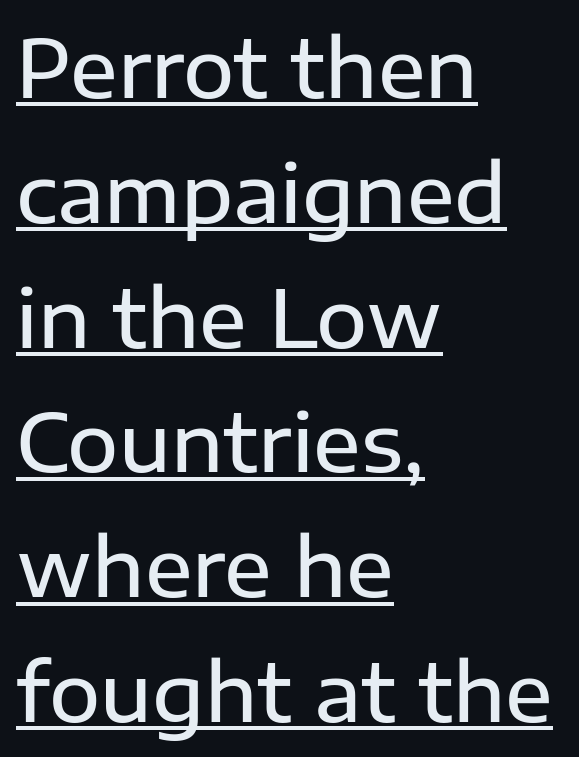
The image shows 79 px semibold sans-serif type, upright; set left-aligned, normal line spacing (1.58x), normal letter spacing, underlined; low stroke contrast and a medium x-height.
